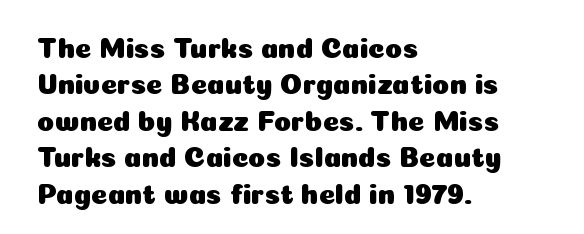
The image shows 28 px sans-serif type, upright; set left-aligned, normal line spacing (1.3x), normal letter spacing, not underlined; low stroke contrast and a medium x-height.
